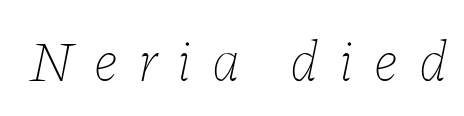
The image shows 57 px thin type, italic (leaning right); set unusually wide letter spacing (+0.36 em), not underlined; low stroke contrast and a medium x-height.
